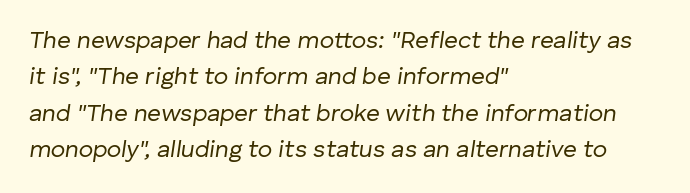
{"italic": "yes", "lean": "right", "slant_degrees": 8, "bold": "no", "underline": "no", "align": "left", "line_spacing": "normal", "line_spacing_ratio": 1.52, "letter_spacing": "normal", "letter_spacing_em": 0.0, "glyph_px": 24}
